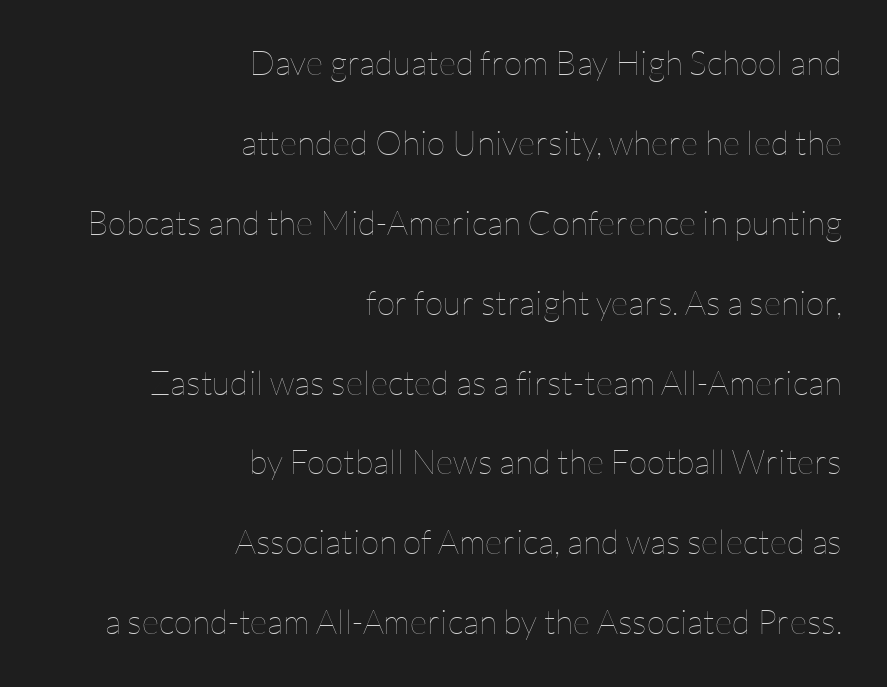
The typesetter chose a ragged-left arrangement here. The words here are not underlined. Is this a fixed-width face? No — the glyphs have proportional, varying widths. Each new line begins a long way beneath the previous one.
